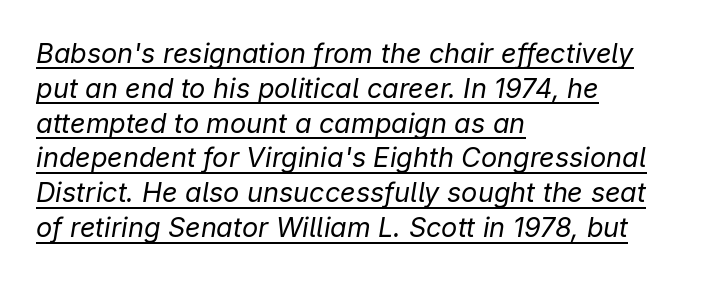
Q: Is the text bold? A: No.
Q: Is the text italic (slanted)? A: Yes, it leans right by about 9 degrees.
Q: Is the text underlined? A: Yes.
Q: How is the paragraph aligned? A: Left-aligned.
Q: Is the spacing between letters normal or unusually wide? A: Normal.
Q: Is the spacing between lines tight, normal or loose? A: Normal.
